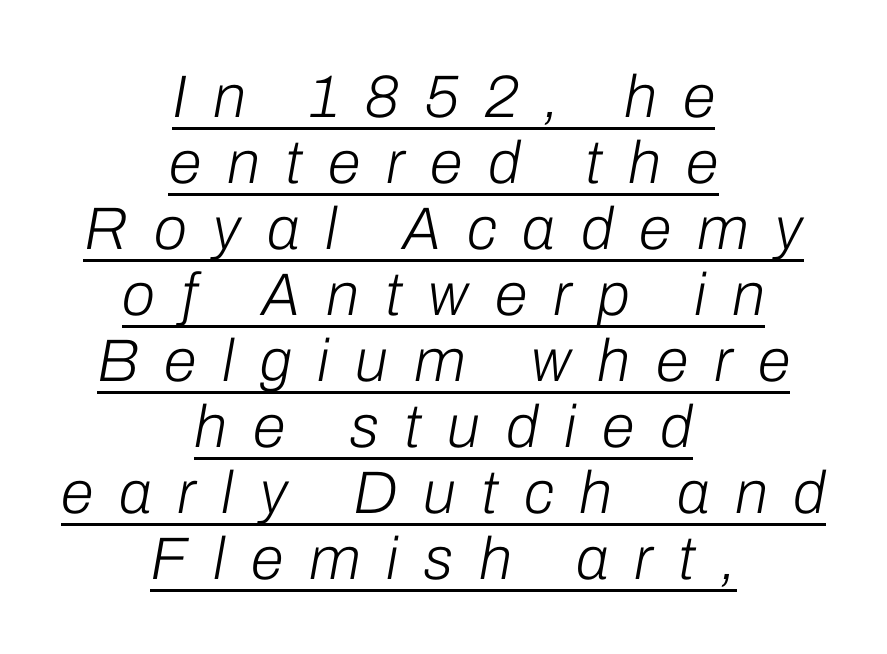
Q: Is the text bold? A: No.
Q: Is the text italic (slanted)? A: Yes, it leans right by about 10 degrees.
Q: Is the text underlined? A: Yes.
Q: How is the paragraph aligned? A: Centered.
Q: Is the spacing between letters normal or unusually wide? A: Unusually wide.
Q: Is the spacing between lines tight, normal or loose? A: Tight.
Q: Width (condensed, normal, or wide)? A: Normal.
Q: Stroke contrast? A: Low.
Q: x-height? A: Medium.
Q: Monospaced? A: No.
